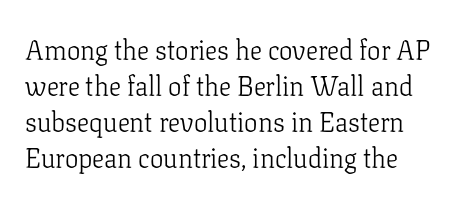
The image shows 27 px text type, upright; set normal line spacing (1.33x), normal letter spacing, not underlined.
